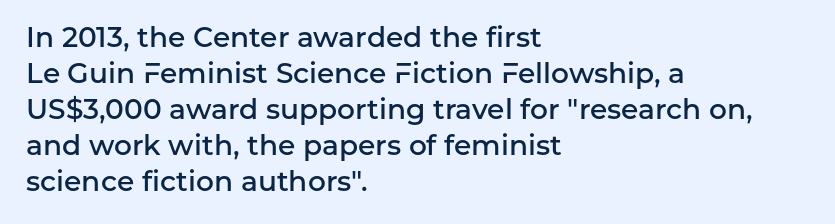
{"serif": "no", "italic": "no", "bold": "semi", "weight": "semibold", "width": "normal", "stroke_contrast": "low", "x_height": "medium", "monospaced": "no", "underline": "no", "align": "left", "line_spacing": "normal", "line_spacing_ratio": 1.29, "letter_spacing": "normal", "letter_spacing_em": 0.0, "glyph_px": 28}
